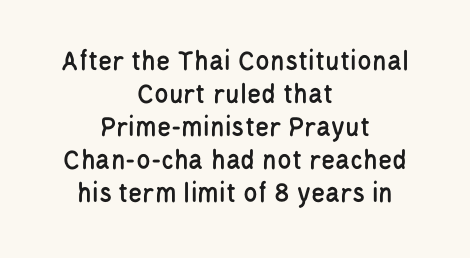
{"serif": "no", "italic": "no", "width": "condensed", "stroke_contrast": "low", "x_height": "large", "monospaced": "no", "underline": "no", "align": "center", "line_spacing": "tight", "line_spacing_ratio": 1.14, "letter_spacing": "normal", "letter_spacing_em": 0.0, "glyph_px": 29}
